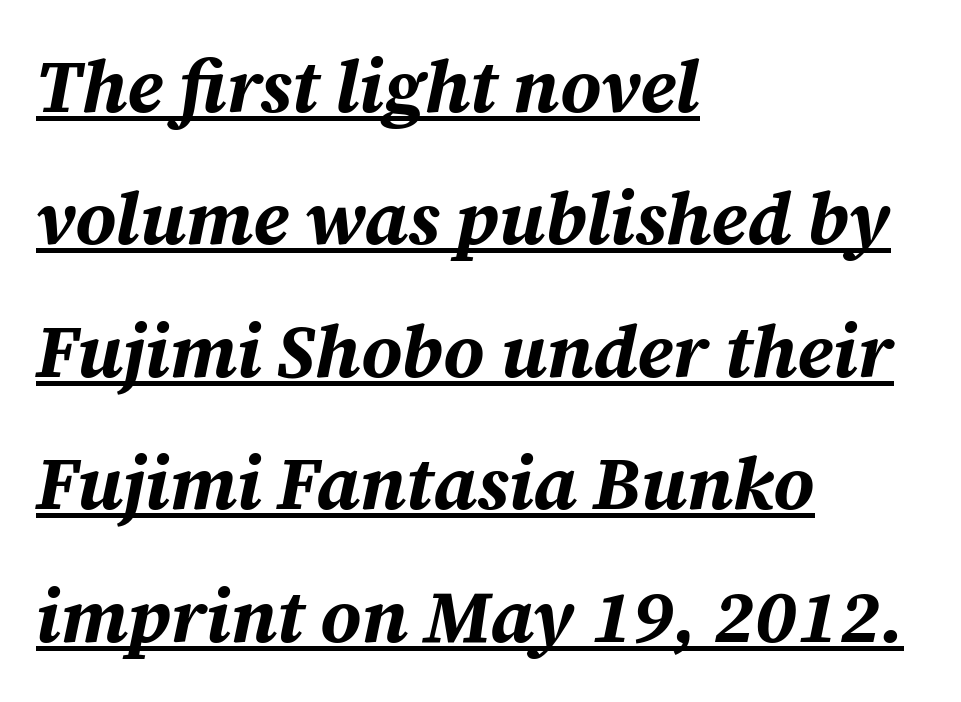
Students, note that the glyphs here touch the page at normal intervals. The typesetting leans heavy: a genuine bold. Each letter keeps its own natural width here, so spacing adapts to shape. Does the lettering tilt? It does — this is italic.
